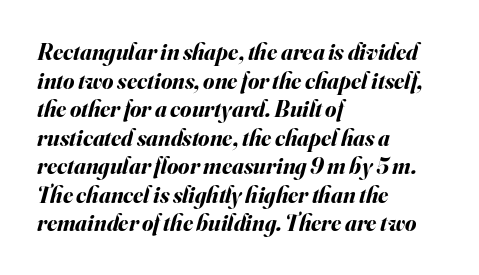
There is no visible air inserted between adjacent glyphs. Alignment: flush left. The sample has been set heavy, in full bold. Slant detected: the letters are inclined. Letters rest on an invisible, unmarked baseline.
